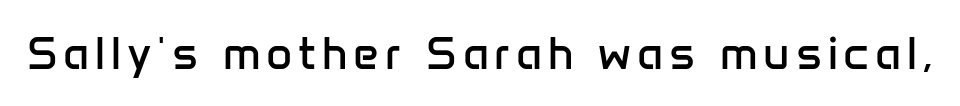
{"serif": "no", "italic": "no", "bold": "no", "weight": "regular", "width": "normal", "stroke_contrast": "low", "x_height": "medium", "monospaced": "no", "underline": "no", "glyph_px": 45}
